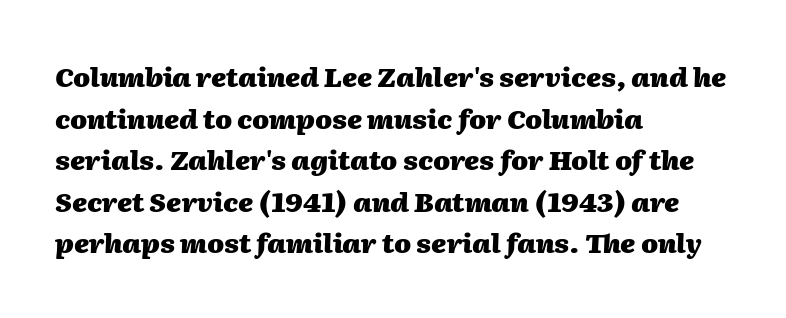
{"italic": "yes", "lean": "right", "slant_degrees": 2, "bold": "yes", "underline": "no", "align": "left", "line_spacing": "normal", "line_spacing_ratio": 1.54, "letter_spacing": "normal", "letter_spacing_em": 0.0, "glyph_px": 27}
